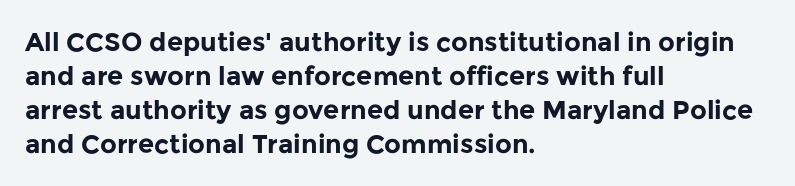
{"italic": "no", "bold": "yes", "underline": "no", "align": "left", "line_spacing": "normal", "line_spacing_ratio": 1.31, "letter_spacing": "normal", "letter_spacing_em": 0.0, "glyph_px": 26}
